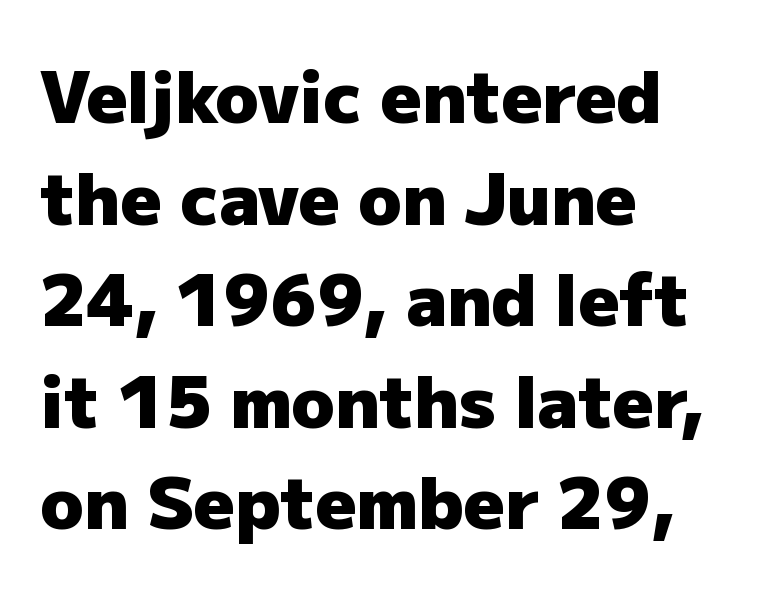
{"serif": "no", "italic": "no", "bold": "yes", "weight": "heavy", "width": "normal", "stroke_contrast": "low", "x_height": "medium", "monospaced": "no", "underline": "no", "align": "left", "line_spacing": "normal", "line_spacing_ratio": 1.43, "letter_spacing": "normal", "letter_spacing_em": 0.0, "glyph_px": 71}
